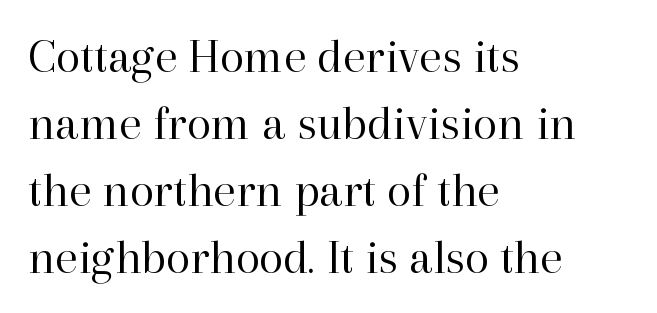
The image shows 50 px regular-weight serif type, upright; set left-aligned, normal line spacing (1.34x), normal letter spacing, not underlined; high stroke contrast and a medium x-height.
